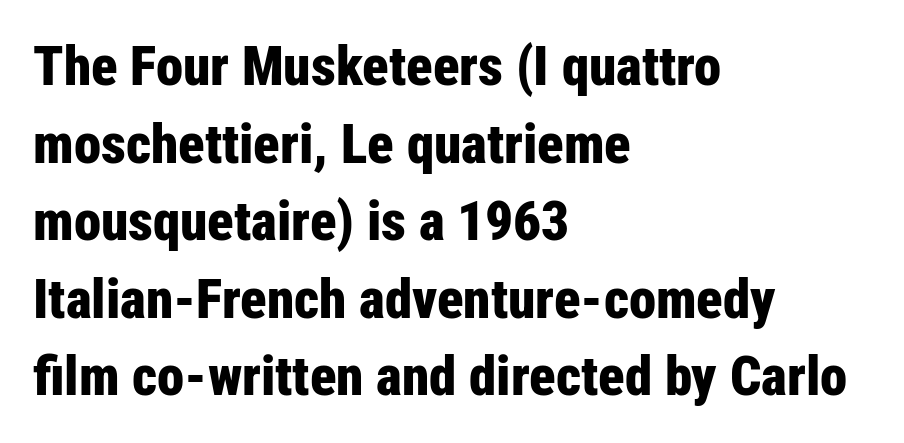
Q: Is the text bold? A: Yes.
Q: Is the text italic (slanted)? A: No, it is upright.
Q: Is the typeface a serif or a sans-serif typeface? A: Sans-serif.
Q: Is the text underlined? A: No.
Q: How is the paragraph aligned? A: Left-aligned.
Q: Is the spacing between letters normal or unusually wide? A: Normal.
Q: Is the spacing between lines tight, normal or loose? A: Normal.
Q: Width (condensed, normal, or wide)? A: Condensed.
Q: Stroke contrast? A: Low.
Q: x-height? A: Medium.
Q: Monospaced? A: No.
